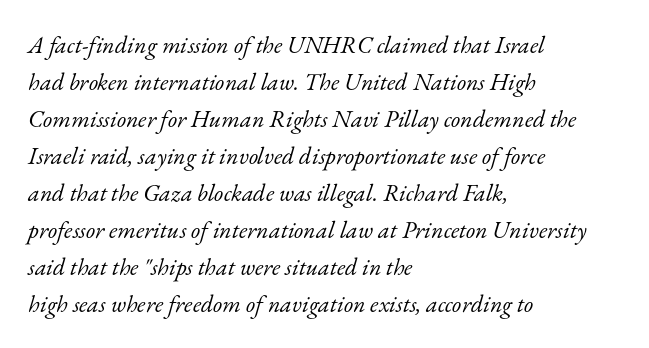
Q: Is the text bold? A: No.
Q: Is the text italic (slanted)? A: Yes, it leans right by about 17 degrees.
Q: Is the text underlined? A: No.
Q: How is the paragraph aligned? A: Left-aligned.
Q: Is the spacing between letters normal or unusually wide? A: Normal.
Q: Is the spacing between lines tight, normal or loose? A: Normal.
